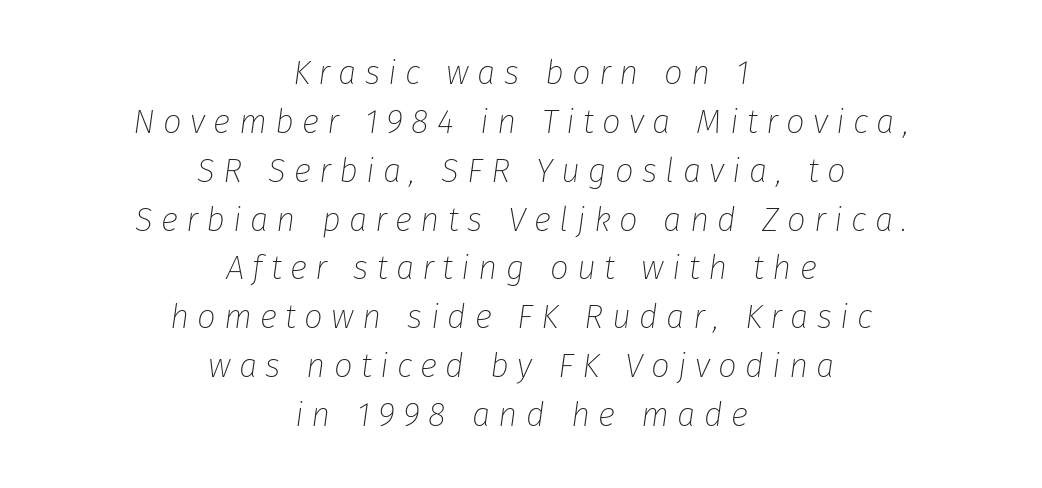
Tall strokes in this sample are angled rather than plumb. Nothing heavy about these letters — not bold at all. Compared with typical body copy, the letter spacing here is much looser. Horizontally, the lines are justified to the midpoint only. These lines are rendered in a variable-pitch font. Underlining? Definitely not there.
